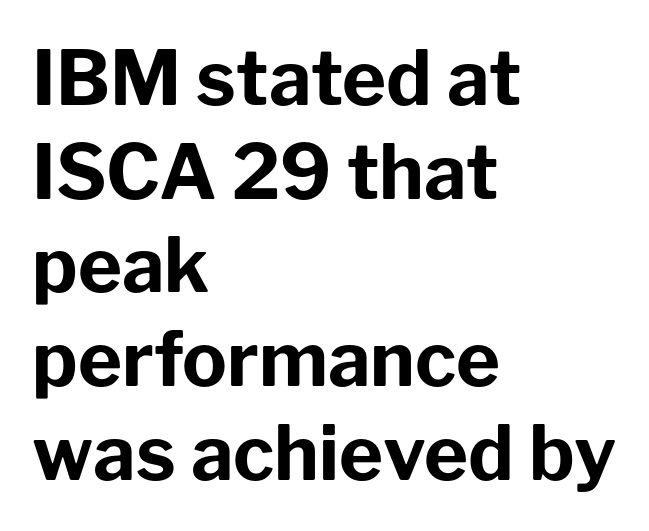
The image shows 75 px bold sans-serif type, upright; set left-aligned, normal line spacing (1.25x), normal letter spacing, not underlined; low stroke contrast and a medium x-height.
